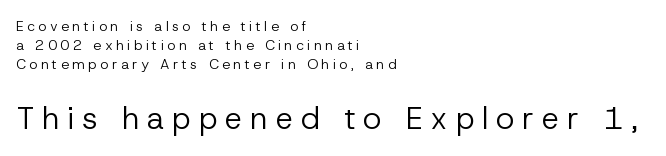
Q: Is the text bold? A: No.
Q: Is the text italic (slanted)? A: No, it is upright.
Q: Is the typeface a serif or a sans-serif typeface? A: Sans-serif.
Q: Is the text underlined? A: No.
Q: How is the paragraph aligned? A: Left-aligned.
Q: Is the spacing between letters normal or unusually wide? A: Unusually wide.
Q: Is the spacing between lines tight, normal or loose? A: Normal.
Q: Which block of text is set in a larger size, the first (top) or the second (bottom)? A: The second (bottom) one.
Q: Width (condensed, normal, or wide)? A: Normal.
Q: Stroke contrast? A: Low.
Q: x-height? A: Medium.
Q: Monospaced? A: No.
